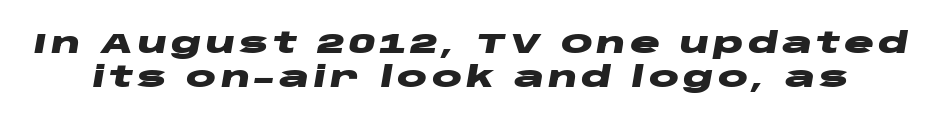
The image shows 28 px heavy, wide type, italic (leaning right); set line spacing 1.22x, not underlined; low stroke contrast and a large x-height.
